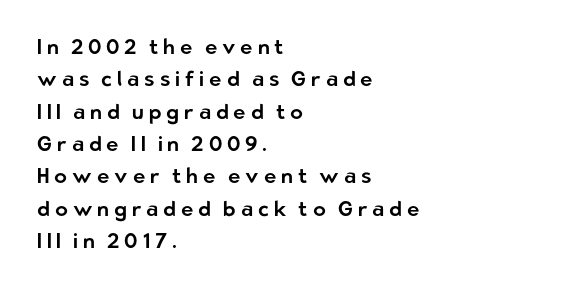
How would I describe the line gaps? Plain and ordinary. Descenders hang freely into open space. There is plenty of visible air inserted between adjacent glyphs. One-word summary of the alignment: left.
